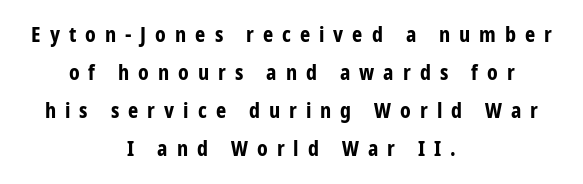
{"italic": "no", "bold": "yes", "underline": "no", "align": "center", "line_spacing": "loose", "line_spacing_ratio": 1.9, "letter_spacing": "wide", "letter_spacing_em": 0.45, "glyph_px": 20}
